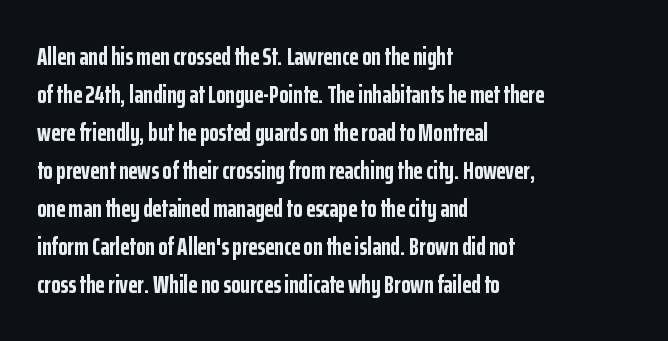
{"italic": "no", "bold": "yes", "underline": "no", "align": "left", "line_spacing": "normal", "line_spacing_ratio": 1.58, "letter_spacing": "normal", "letter_spacing_em": 0.0, "glyph_px": 24}
